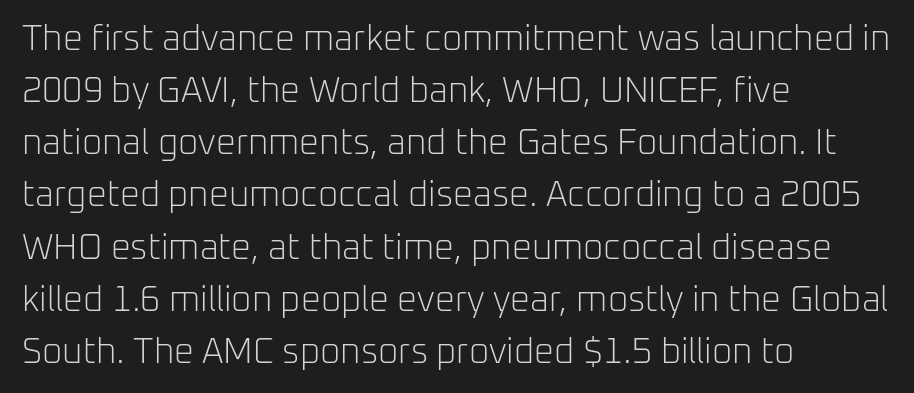
Q: Is the text bold? A: No.
Q: Is the text italic (slanted)? A: No, it is upright.
Q: Is the typeface a serif or a sans-serif typeface? A: Sans-serif.
Q: Is the text underlined? A: No.
Q: How is the paragraph aligned? A: Left-aligned.
Q: Is the spacing between letters normal or unusually wide? A: Normal.
Q: Is the spacing between lines tight, normal or loose? A: Normal.
Q: Width (condensed, normal, or wide)? A: Normal.
Q: Stroke contrast? A: Low.
Q: x-height? A: Medium.
Q: Monospaced? A: No.
